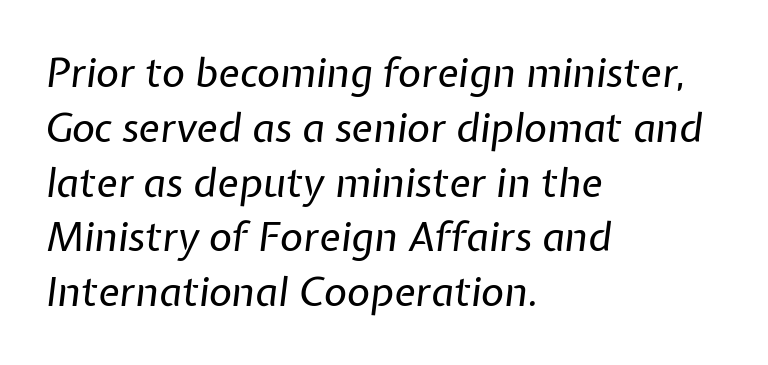
Q: Is the text bold? A: No.
Q: Is the text italic (slanted)? A: Yes, it leans right by about 7 degrees.
Q: Is the text underlined? A: No.
Q: How is the paragraph aligned? A: Left-aligned.
Q: Is the spacing between letters normal or unusually wide? A: Normal.
Q: Is the spacing between lines tight, normal or loose? A: Normal.
Q: Width (condensed, normal, or wide)? A: Normal.
Q: Stroke contrast? A: Low.
Q: x-height? A: Medium.
Q: Monospaced? A: No.
